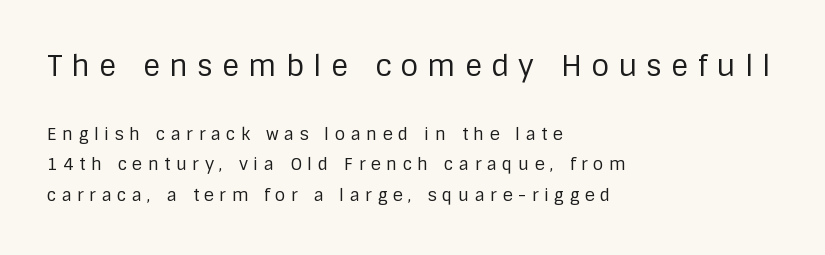
Each line starts at the same left margin while the right side varies. The strip under each line holds only bare page. Inter-character spacing is expanded well beyond the font's built-in metrics. The composition opens big and finishes small. When letters stand straight like this, we call the style roman or upright. The passage shown is typed in a proportional face where columns would drift.
